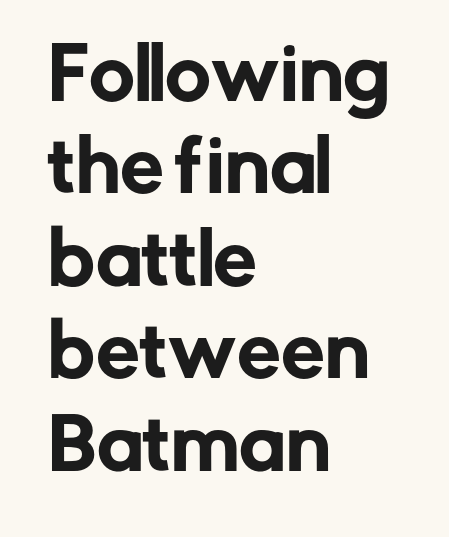
The image shows 70 px sans-serif type, upright; set left-aligned, normal line spacing (1.32x), normal letter spacing, not underlined; low stroke contrast and a medium x-height.
